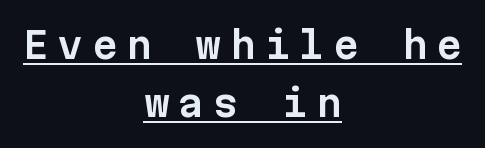
Q: Is the text italic (slanted)? A: No, it is upright.
Q: Is the typeface a serif or a sans-serif typeface? A: Sans-serif.
Q: Is the text underlined? A: Yes.
Q: How is the paragraph aligned? A: Centered.
Q: Is the spacing between letters normal or unusually wide? A: Unusually wide.
Q: Is the spacing between lines tight, normal or loose? A: Normal.
Q: Width (condensed, normal, or wide)? A: Normal.
Q: Stroke contrast? A: Low.
Q: x-height? A: Medium.
Q: Monospaced? A: Yes.
